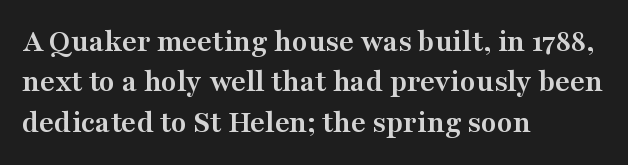
{"serif": "yes", "italic": "no", "bold": "yes", "weight": "semibold", "width": "wide", "stroke_contrast": "medium", "x_height": "medium", "monospaced": "no", "underline": "no", "align": "left", "line_spacing": "normal", "line_spacing_ratio": 1.26, "letter_spacing": "normal", "letter_spacing_em": 0.0, "glyph_px": 32}
